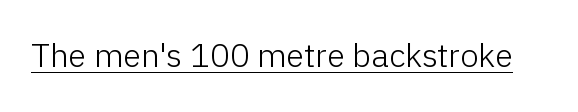
The image shows 33 px light sans-serif type, upright; set normal letter spacing, underlined; low stroke contrast and a medium x-height.
